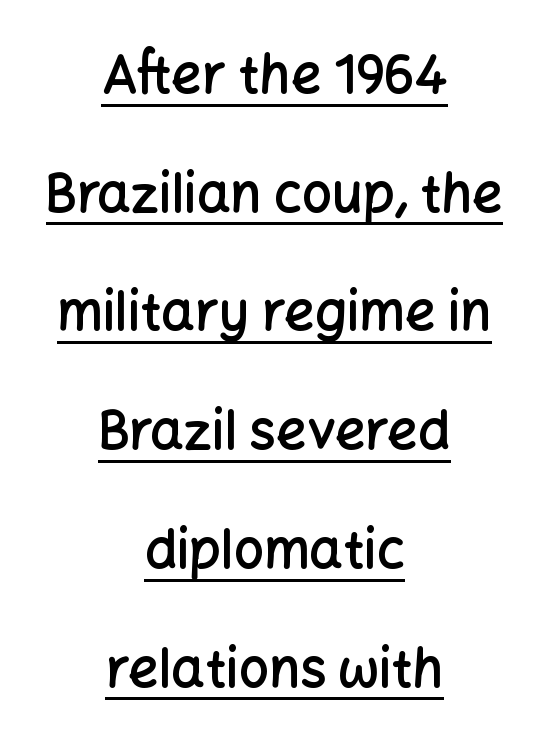
The image shows 53 px semibold sans-serif type, upright; set centered, loose line spacing (2.24x), normal letter spacing, underlined; low stroke contrast and a medium x-height.
